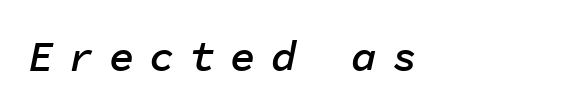
Each glyph is drawn with semibold strokes, heavier than normal yet not fully bold. Letter spacing: wide. A clean baseline with only descenders dipping below it. There's an unmistakable incline to the writing here.
